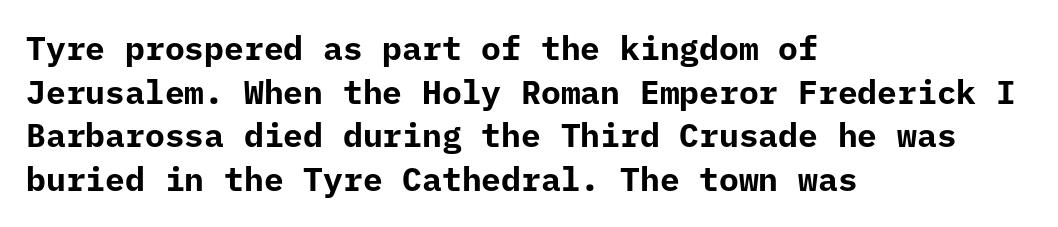
A typesetter would mark this as roman, not italic. Layout note: lines flush left. The passage shown has conventional tracking throughout. Think of a typewriter: that constant character pitch is what you see here. Type without underlining. A dark, heavy texture on the line: the type is bold.
